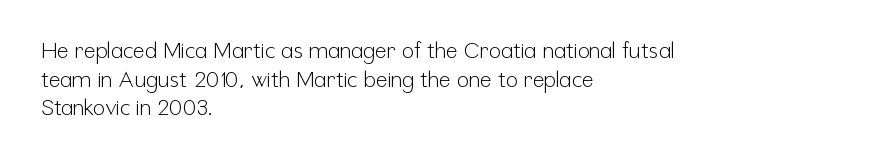
The image shows 22 px text type, upright; set left-aligned, normal line spacing (1.3x), normal letter spacing, not underlined.
